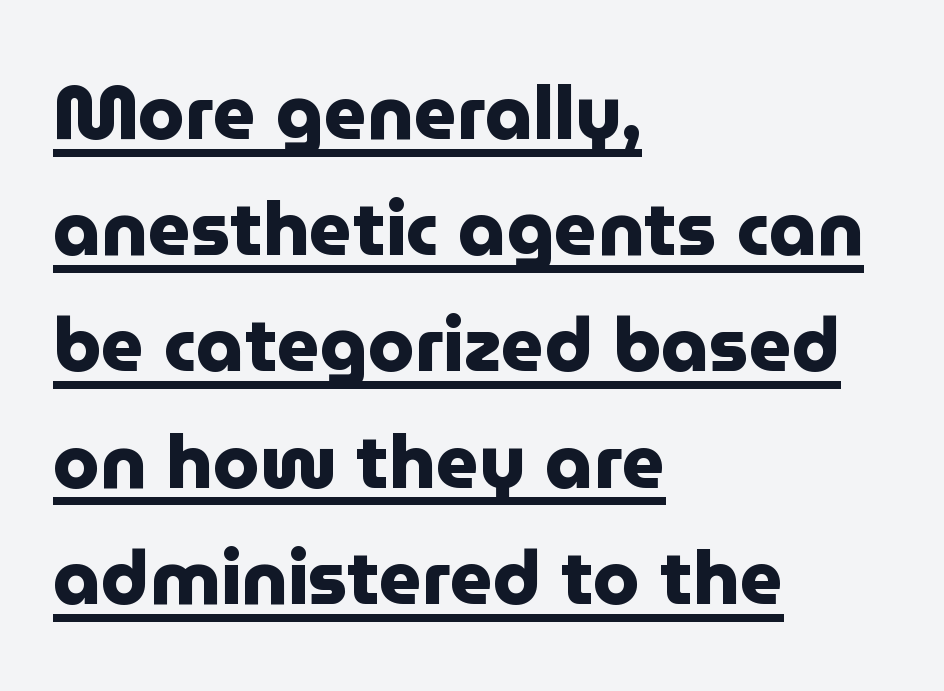
Q: Is the text bold? A: Yes.
Q: Is the text italic (slanted)? A: No, it is upright.
Q: Is the typeface a serif or a sans-serif typeface? A: Sans-serif.
Q: Is the text underlined? A: Yes.
Q: How is the paragraph aligned? A: Left-aligned.
Q: Is the spacing between letters normal or unusually wide? A: Normal.
Q: Is the spacing between lines tight, normal or loose? A: Normal.
Q: Width (condensed, normal, or wide)? A: Normal.
Q: Stroke contrast? A: Low.
Q: x-height? A: Medium.
Q: Monospaced? A: No.
